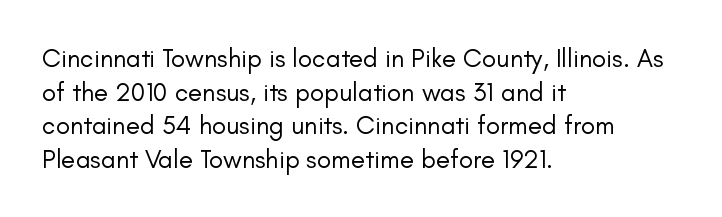
The image shows 26 px text type, upright; set left-aligned, normal line spacing (1.29x), normal letter spacing, not underlined.
